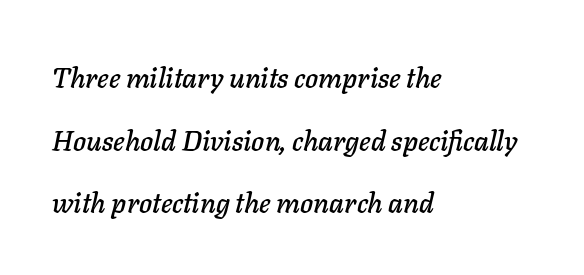
{"italic": "yes", "lean": "right", "slant_degrees": 11, "width": "normal", "stroke_contrast": "low", "x_height": "medium", "monospaced": "no", "underline": "no", "align": "left", "line_spacing": "loose", "line_spacing_ratio": 2.24, "letter_spacing": "normal", "letter_spacing_em": 0.0, "glyph_px": 28}
